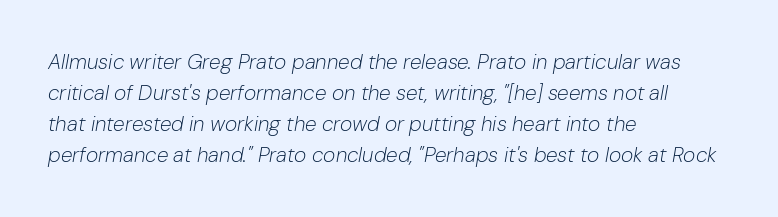
Q: Is the text bold? A: No.
Q: Is the text italic (slanted)? A: Yes, it leans right by about 10 degrees.
Q: Is the text underlined? A: No.
Q: How is the paragraph aligned? A: Left-aligned.
Q: Is the spacing between letters normal or unusually wide? A: Normal.
Q: Is the spacing between lines tight, normal or loose? A: Normal.
